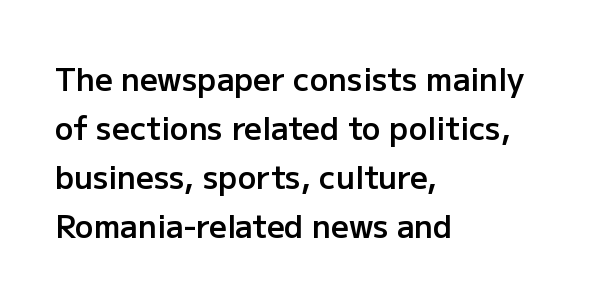
The image shows 31 px semibold sans-serif type, upright; set left-aligned, normal line spacing (1.58x), normal letter spacing, not underlined; low stroke contrast and a medium x-height.
